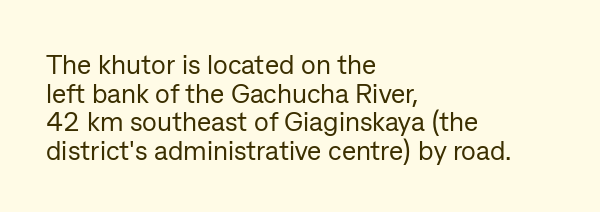
Q: Is the text bold? A: No.
Q: Is the text italic (slanted)? A: No, it is upright.
Q: Is the text underlined? A: No.
Q: How is the paragraph aligned? A: Left-aligned.
Q: Is the spacing between letters normal or unusually wide? A: Normal.
Q: Is the spacing between lines tight, normal or loose? A: Tight.
